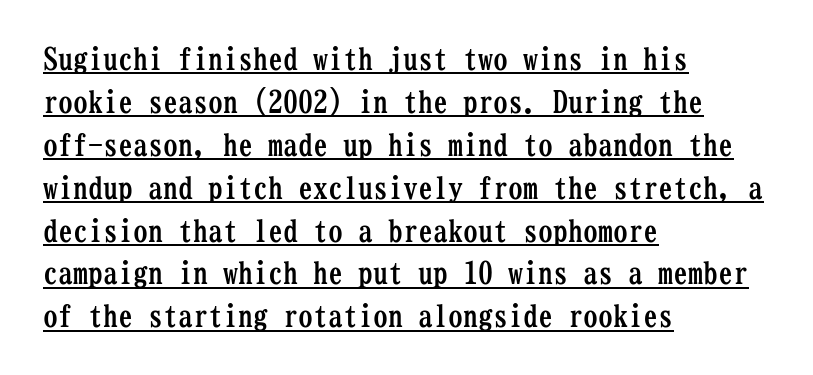
The image shows 30 px semibold, condensed serif type, upright, monospaced; set left-aligned, normal line spacing (1.43x), normal letter spacing, underlined; low stroke contrast and a medium x-height.
